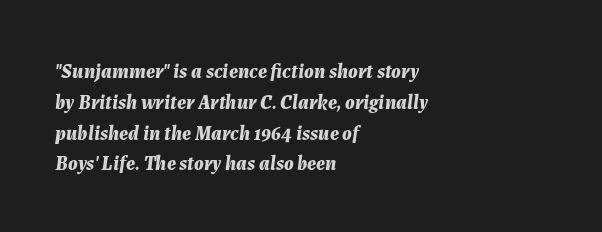
Q: Is the text bold? A: Yes.
Q: Is the text italic (slanted)? A: Yes, it leans right by about 7 degrees.
Q: Is the text underlined? A: No.
Q: How is the paragraph aligned? A: Left-aligned.
Q: Is the spacing between letters normal or unusually wide? A: Normal.
Q: Is the spacing between lines tight, normal or loose? A: Normal.
